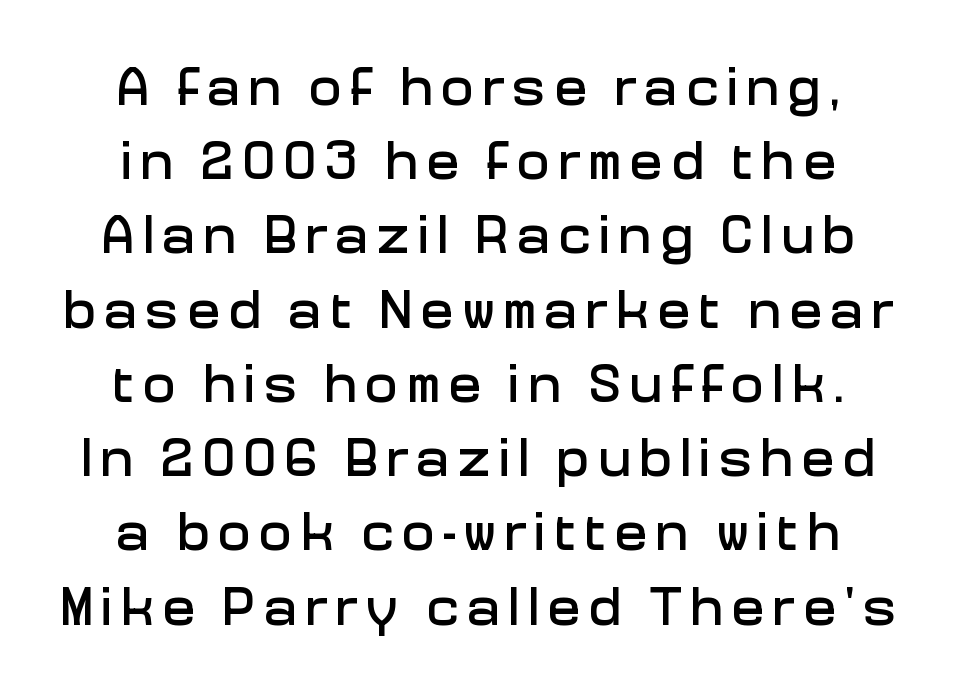
The image shows 55 px sans-serif type, upright; set normal line spacing (1.35x), not underlined; low stroke contrast and a medium x-height.
